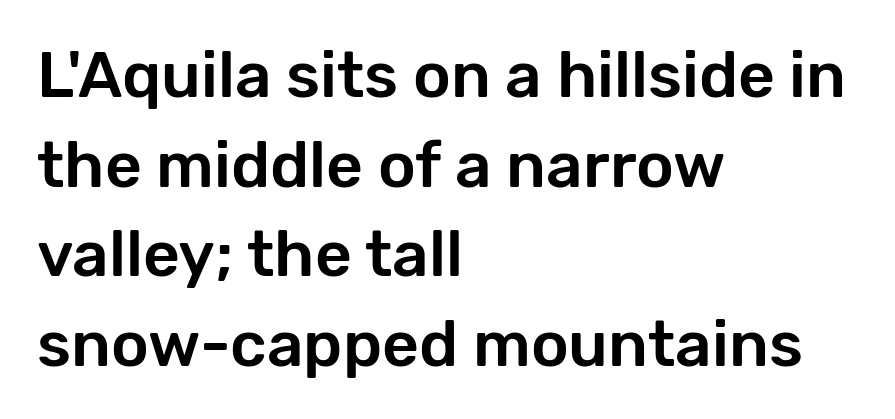
Reading down the column, the eye jumps a familiar distance to each next line. Is this a fixed-width face? No — the glyphs have proportional, varying widths. Quick note: not italic, upright. The string is rendered with underlining switched off. This rendering employs a face without finishing strokes, i.e., a sans-serif. The face used here is rendered with its standard letterfit.
